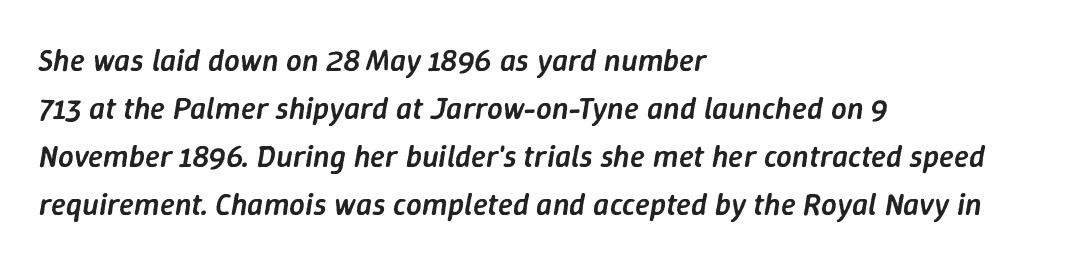
Q: Is the text bold? A: Semi-bold.
Q: Is the text italic (slanted)? A: Yes, it leans right by about 9 degrees.
Q: Is the text underlined? A: No.
Q: How is the paragraph aligned? A: Left-aligned.
Q: Is the spacing between letters normal or unusually wide? A: Normal.
Q: Is the spacing between lines tight, normal or loose? A: Normal.
Q: Width (condensed, normal, or wide)? A: Normal.
Q: Stroke contrast? A: Low.
Q: x-height? A: Medium.
Q: Monospaced? A: No.
